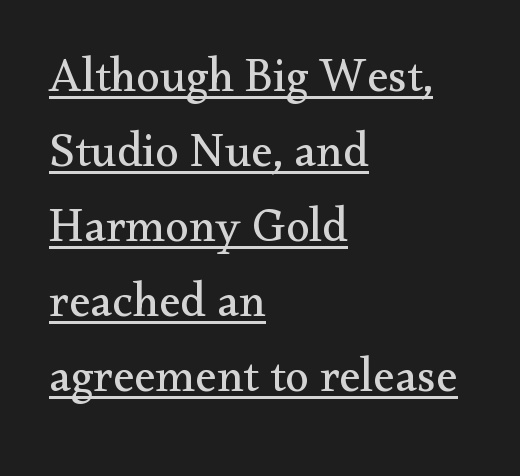
Words appear dense and cohesive because spacing is normal. Posture: upright roman. Alignment: flush left. The type family on display is of the serif kind.
